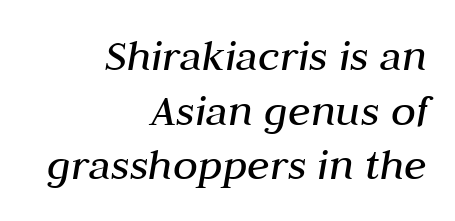
Plain, unruled lines of type. A typesetter would call this zero additional tracking. Every character sits at an angle, as italics do. Stroke mass is kept to a normal reading level or below. Leftover space on each line is placed entirely before the opening word.
